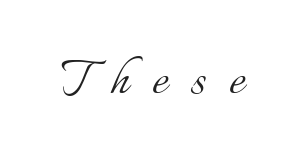
{"bold": "no", "weight": "light", "width": "normal", "stroke_contrast": "low", "x_height": "small", "monospaced": "no", "underline": "no", "letter_spacing": "wide", "letter_spacing_em": 0.4, "glyph_px": 60}
